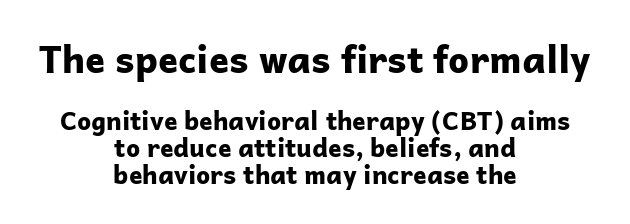
The more generous point size was reserved for the upper chunk. Compared with typical paragraphs, the rows here are closer together. What stands out about the letter spacing? Nothing — it is the standard amount. The lines are quadded center. This sample has the flowing, uneven cadence of proportional lettering.
